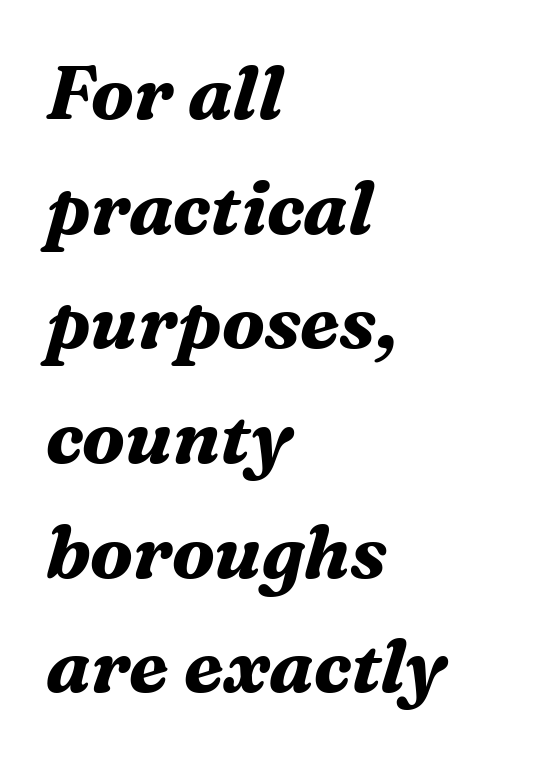
In CSS terms this would be text-align: left. How heavy is the stroke? Heavy — this is a bold. Does the lettering tilt? It does — this is italic. If you measured baseline to baseline, you'd find a middling distance.
